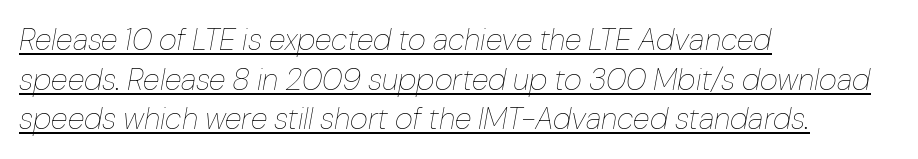
The string is rendered with underlining switched on. Is this a fixed-width face? No — the glyphs have proportional, varying widths. The line-height multiplier appears to be the usual default. Ink coverage per letter is moderate at most. You can tell it's italic because the verticals aren't actually vertical.
